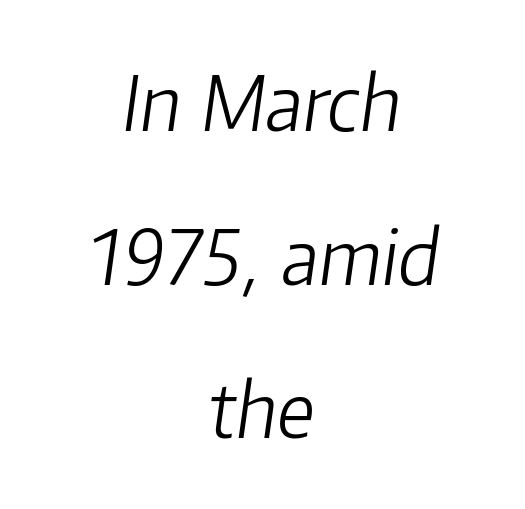
The baseline area is clear. The horizontal fit of the characters is conventional and even. How would I describe the line gaps? Wide and relaxed. A centered setting, common on invitations and titles, is used for this passage. Stroke thickness stays within the range of a standard reading face or lighter. Note the varied advance widths — an 'i' is clearly narrower than an 'm'.
